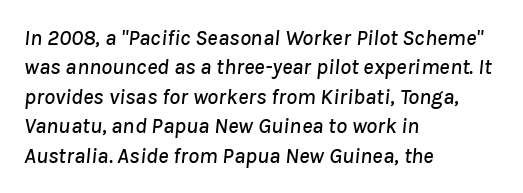
{"italic": "yes", "lean": "right", "slant_degrees": 8, "underline": "no", "align": "left", "line_spacing": "normal", "line_spacing_ratio": 1.34, "letter_spacing": "normal", "letter_spacing_em": 0.0, "glyph_px": 22}
